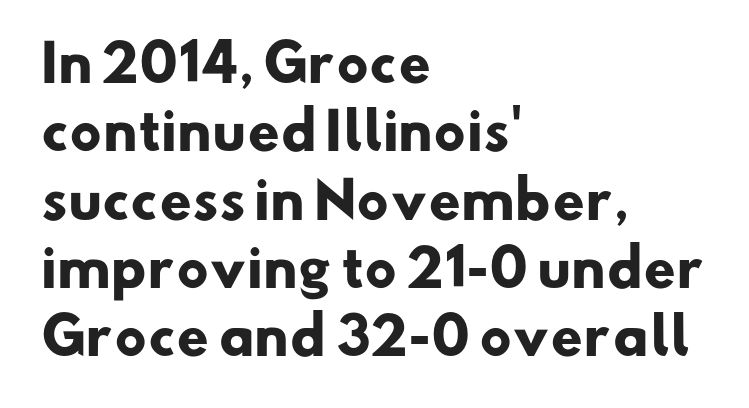
Q: Is the text bold? A: Yes.
Q: Is the typeface a serif or a sans-serif typeface? A: Sans-serif.
Q: Is the text underlined? A: No.
Q: How is the paragraph aligned? A: Left-aligned.
Q: Is the spacing between letters normal or unusually wide? A: Normal.
Q: Is the spacing between lines tight, normal or loose? A: Normal.
Q: Width (condensed, normal, or wide)? A: Normal.
Q: Stroke contrast? A: Low.
Q: x-height? A: Small.
Q: Monospaced? A: No.
